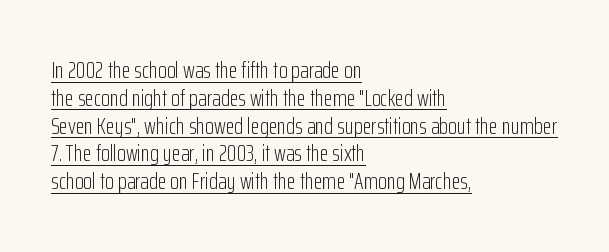
This sample uses an upright cut, with every glyph sitting square on the baseline. The type is set solid horizontally, with unmodified tracking. Nothing heavy about these letters — not bold at all. Like a heading marked for emphasis, these lines bear an underscore. One-word summary of the alignment: left.
